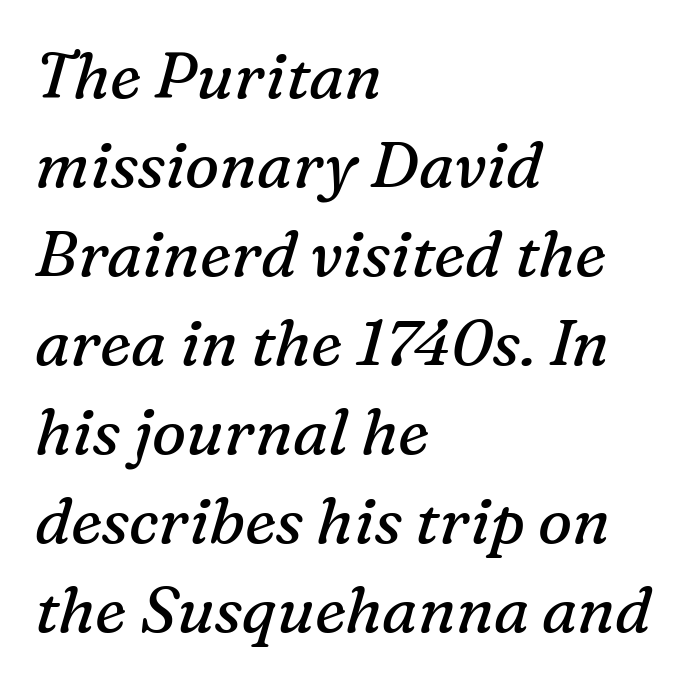
Note the varied advance widths — an 'i' is clearly narrower than an 'm'. Inter-character spacing is left at the font's built-in metrics. The passage shown is typeset with a serif family. A student would call this left alignment; a typographer would say flush left, rag right.
